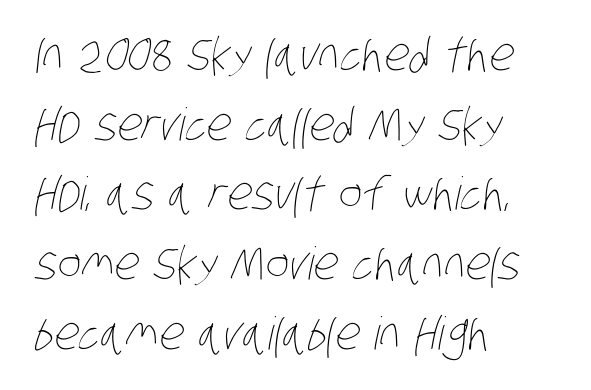
The image shows 45 px thin, condensed type; set left-aligned, normal line spacing (1.55x), normal letter spacing, not underlined; low stroke contrast and a large x-height.
